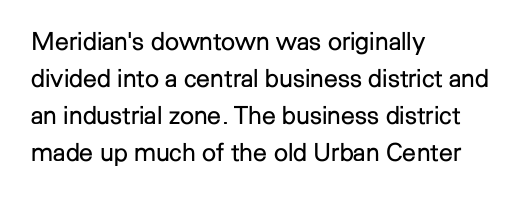
The image shows 25 px text type, upright; set left-aligned, normal line spacing (1.48x), normal letter spacing, not underlined.
